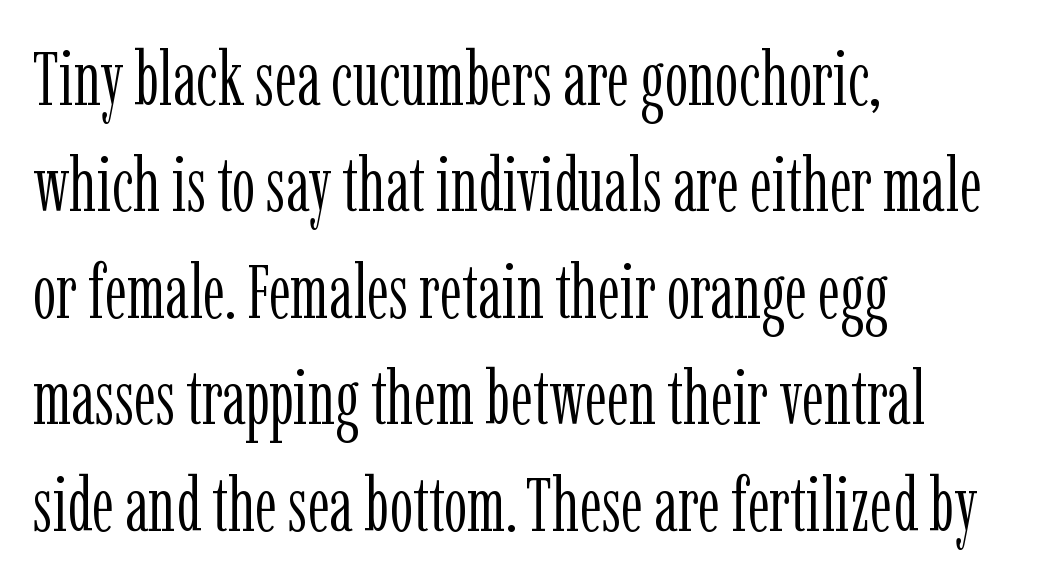
Honestly, there is no underline to notice here at all. The face looks like a standard text weight, possibly lighter. Compared with typical body copy, the letter spacing here is the same. Designer's note — italics off, roman on. Old-style or modern, the face here clearly has serifs.
